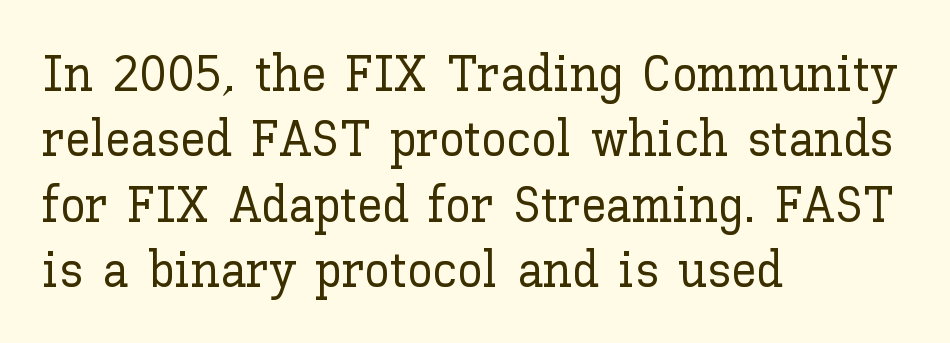
Typeset ragged right — the left edge is the straight one. Ordinary non-slanted type is in use. The face used here is proportionally spaced, like ordinary book or web type. The rendering keeps characters at their native spacing. Nobody drew a line under any word here.
